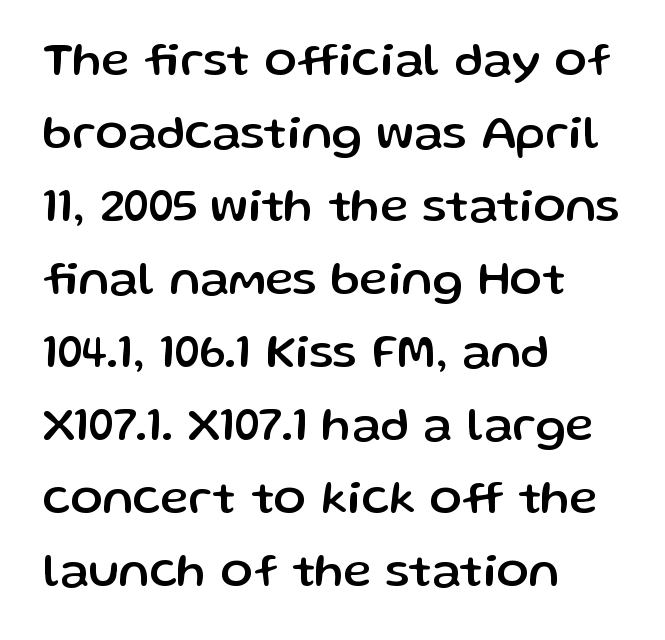
Examine the stroke ends and you'll find no serifs. Descender tails drop into unmarked territory. The letters stand straight up with perfectly vertical stems. Notice how descenders clear the ascenders below comfortably — that's standard leading.
